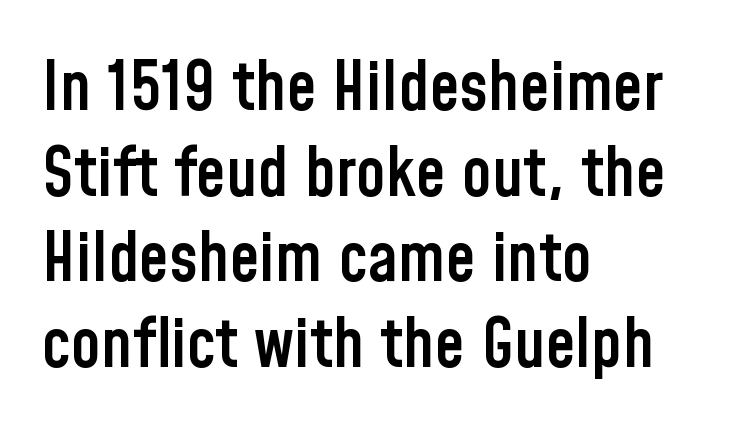
Q: Is the text bold? A: Semi-bold.
Q: Is the text italic (slanted)? A: No, it is upright.
Q: Is the typeface a serif or a sans-serif typeface? A: Sans-serif.
Q: Is the text underlined? A: No.
Q: How is the paragraph aligned? A: Left-aligned.
Q: Is the spacing between letters normal or unusually wide? A: Normal.
Q: Is the spacing between lines tight, normal or loose? A: Normal.
Q: Width (condensed, normal, or wide)? A: Condensed.
Q: Stroke contrast? A: Low.
Q: x-height? A: Medium.
Q: Monospaced? A: No.
